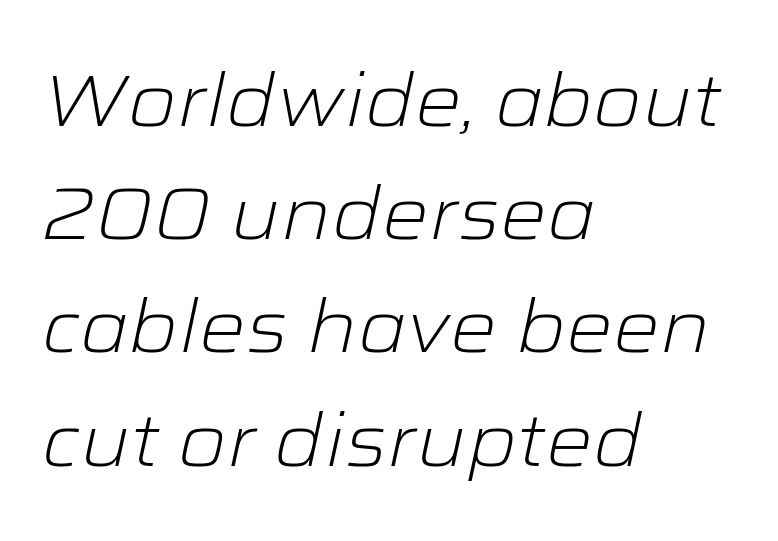
Q: Is the text bold? A: No.
Q: Is the text italic (slanted)? A: Yes, it leans right by about 12 degrees.
Q: Is the text underlined? A: No.
Q: How is the paragraph aligned? A: Left-aligned.
Q: Is the spacing between letters normal or unusually wide? A: Normal.
Q: Is the spacing between lines tight, normal or loose? A: Normal.
Q: Width (condensed, normal, or wide)? A: Wide.
Q: Stroke contrast? A: Low.
Q: x-height? A: Medium.
Q: Monospaced? A: No.
